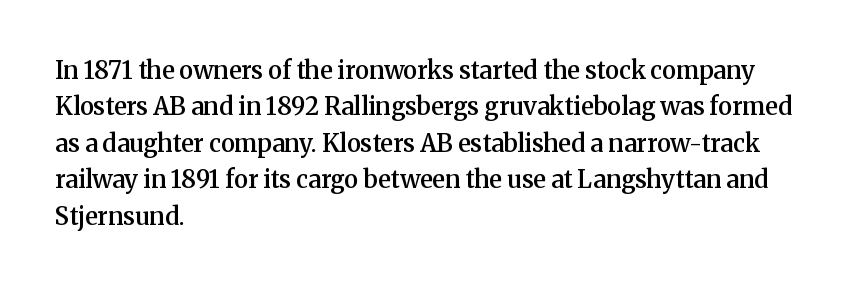
The image shows 24 px text type, upright; set left-aligned, normal line spacing (1.52x), normal letter spacing, not underlined.
